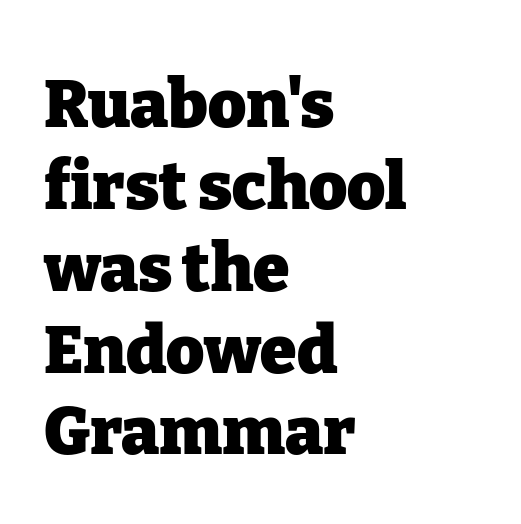
{"serif": "yes", "italic": "no", "bold": "yes", "weight": "heavy", "width": "normal", "stroke_contrast": "low", "x_height": "medium", "monospaced": "no", "underline": "no", "align": "left", "line_spacing_ratio": 1.24, "letter_spacing": "normal", "letter_spacing_em": 0.0, "glyph_px": 66}
